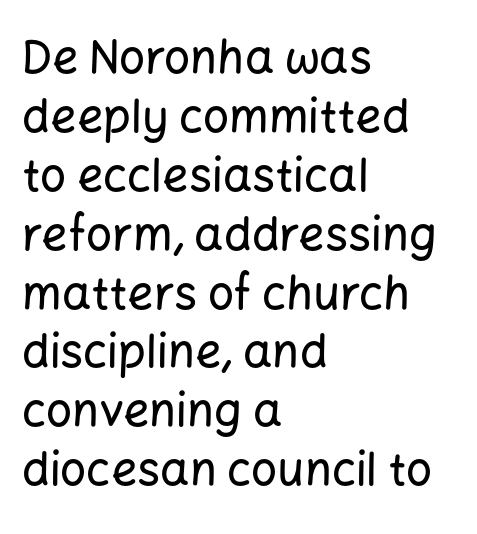
{"serif": "no", "italic": "no", "width": "normal", "stroke_contrast": "low", "x_height": "medium", "monospaced": "no", "underline": "no", "align": "left", "line_spacing": "normal", "line_spacing_ratio": 1.28, "letter_spacing": "normal", "letter_spacing_em": 0.0, "glyph_px": 46}
